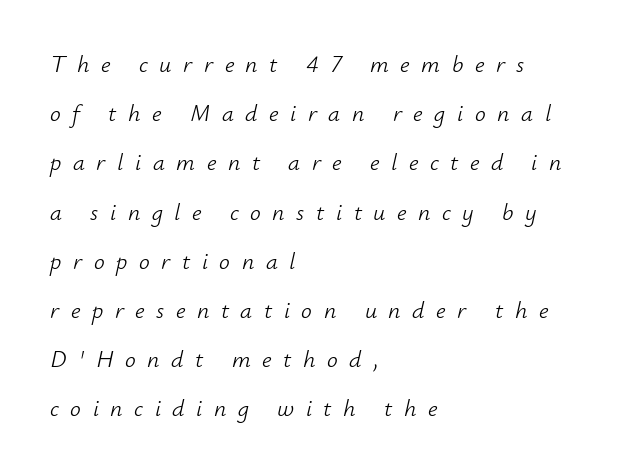
The image shows 24 px text type, italic (leaning right); set left-aligned, loose line spacing (2.05x), unusually wide letter spacing (+0.48 em), not underlined.
